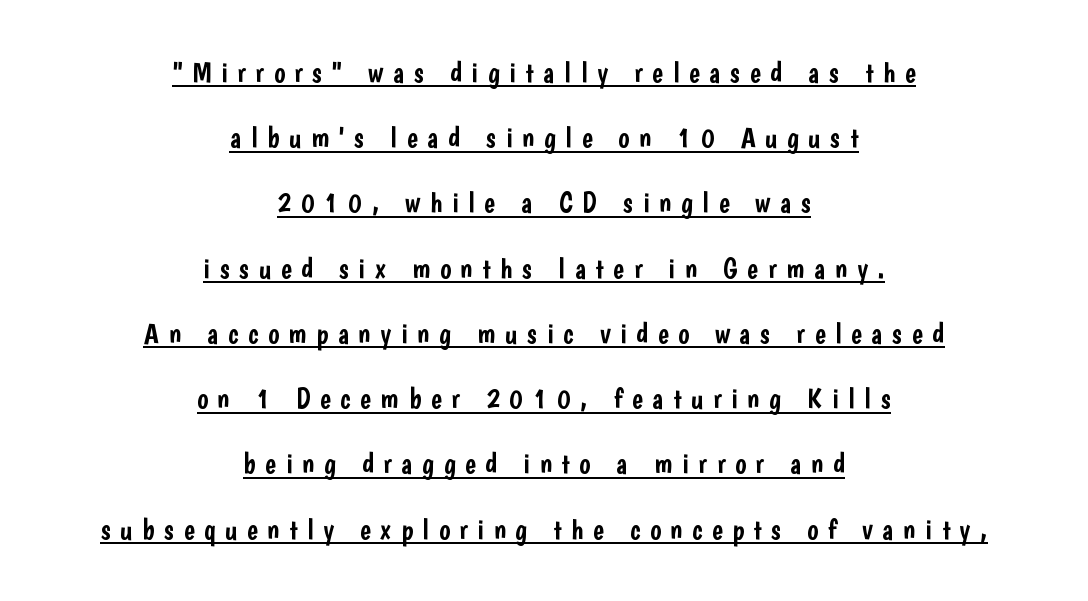
Q: Is the text italic (slanted)? A: No, it is upright.
Q: Is the typeface a serif or a sans-serif typeface? A: Sans-serif.
Q: Is the text underlined? A: Yes.
Q: How is the paragraph aligned? A: Centered.
Q: Is the spacing between letters normal or unusually wide? A: Unusually wide.
Q: Is the spacing between lines tight, normal or loose? A: Loose.
Q: Width (condensed, normal, or wide)? A: Condensed.
Q: Stroke contrast? A: Low.
Q: x-height? A: Medium.
Q: Monospaced? A: No.
